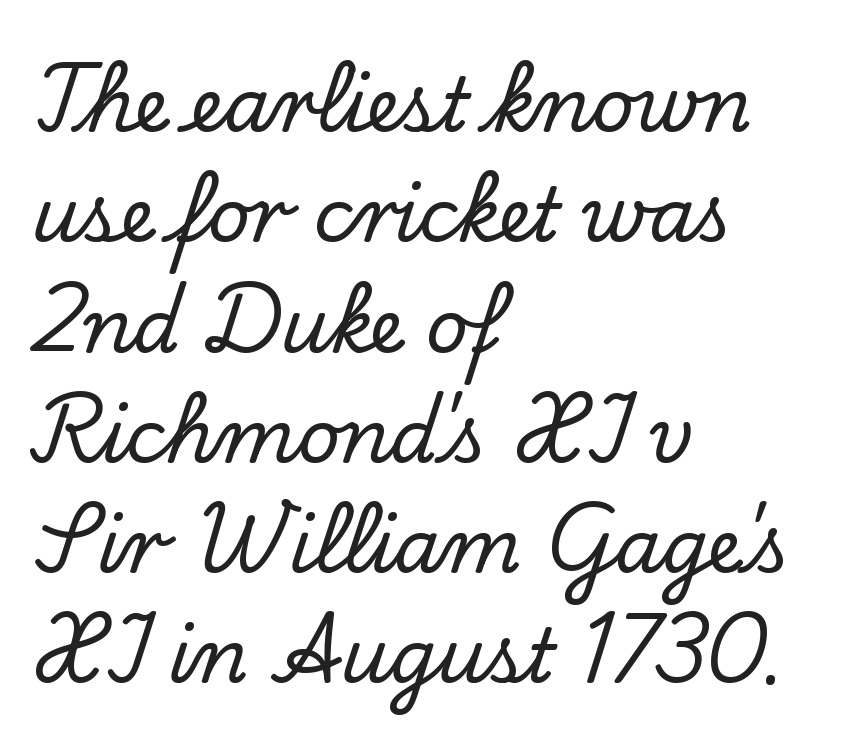
{"serif": "yes", "width": "normal", "stroke_contrast": "low", "x_height": "small", "monospaced": "no", "underline": "no", "align": "left", "line_spacing": "normal", "line_spacing_ratio": 1.49, "letter_spacing": "normal", "letter_spacing_em": 0.0, "glyph_px": 74}
